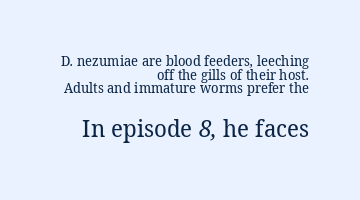
Q: Is the text bold? A: No.
Q: Is the text underlined? A: No.
Q: How is the paragraph aligned? A: Right-aligned.
Q: Is the spacing between letters normal or unusually wide? A: Normal.
Q: Is the spacing between lines tight, normal or loose? A: Tight.
Q: Which block of text is set in a larger size, the first (top) or the second (bottom)? A: The second (bottom) one.
